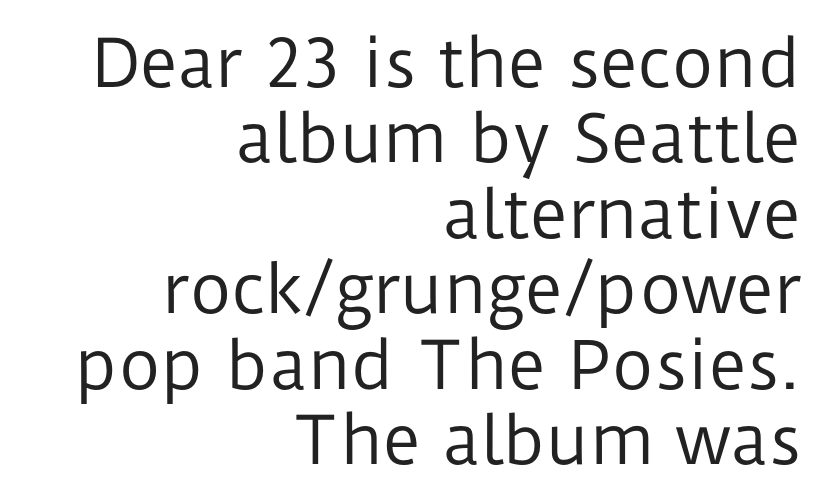
{"serif": "no", "italic": "no", "bold": "no", "weight": "regular", "width": "normal", "stroke_contrast": "low", "x_height": "medium", "monospaced": "no", "underline": "no", "align": "right", "line_spacing_ratio": 1.16, "letter_spacing": "normal", "letter_spacing_em": 0.0, "glyph_px": 65}
